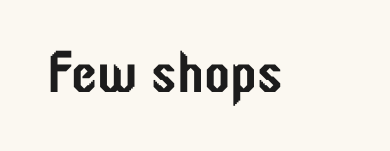
The image shows 59 px condensed sans-serif type, upright; set normal letter spacing, not underlined; low stroke contrast and a medium x-height.
